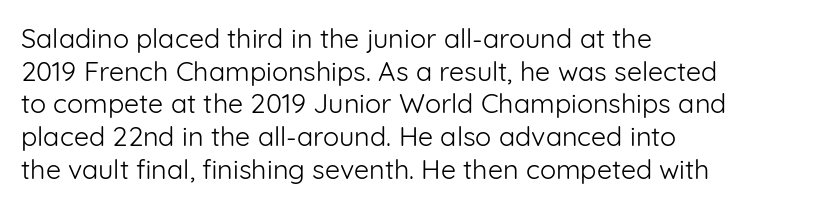
The image shows 27 px text type, upright; set left-aligned, line spacing 1.21x, normal letter spacing, not underlined.
